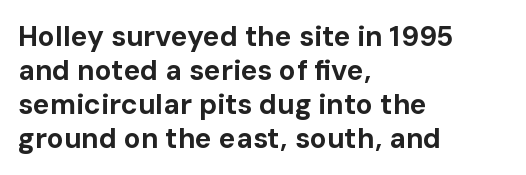
{"serif": "no", "italic": "no", "bold": "yes", "weight": "bold", "width": "normal", "stroke_contrast": "low", "x_height": "medium", "monospaced": "no", "underline": "no", "align": "left", "line_spacing_ratio": 1.21, "letter_spacing": "normal", "letter_spacing_em": 0.0, "glyph_px": 28}
